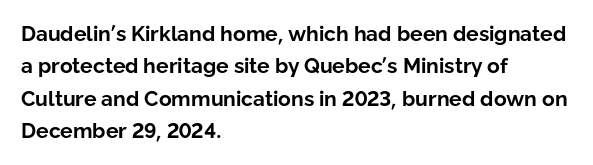
Q: Is the text bold? A: Yes.
Q: Is the text italic (slanted)? A: No, it is upright.
Q: Is the text underlined? A: No.
Q: How is the paragraph aligned? A: Left-aligned.
Q: Is the spacing between letters normal or unusually wide? A: Normal.
Q: Is the spacing between lines tight, normal or loose? A: Normal.
